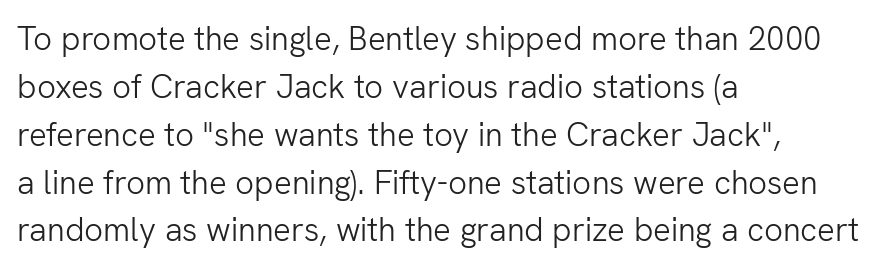
{"serif": "no", "italic": "no", "bold": "no", "weight": "light", "width": "normal", "stroke_contrast": "low", "x_height": "medium", "monospaced": "no", "underline": "no", "align": "left", "line_spacing": "normal", "line_spacing_ratio": 1.45, "letter_spacing": "normal", "letter_spacing_em": 0.0, "glyph_px": 33}
